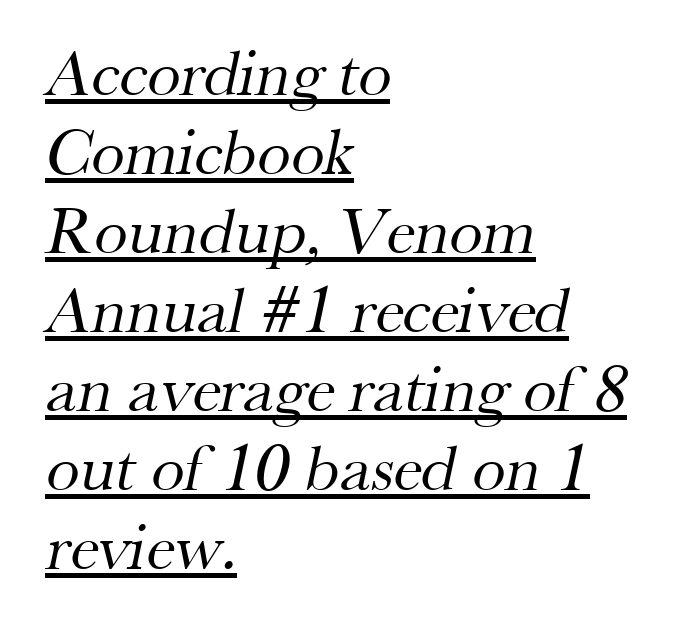
What decoration does the sample have? An underline. Letterform terminals end in serifs throughout the passage. Each word holds together tightly as a unit, with standard inter-letter gaps. The passage shown is not bold in any degree. A typesetter would call this proportional, since set widths differ per character. Horizontal alignment here is leftward, the default for most running prose.
